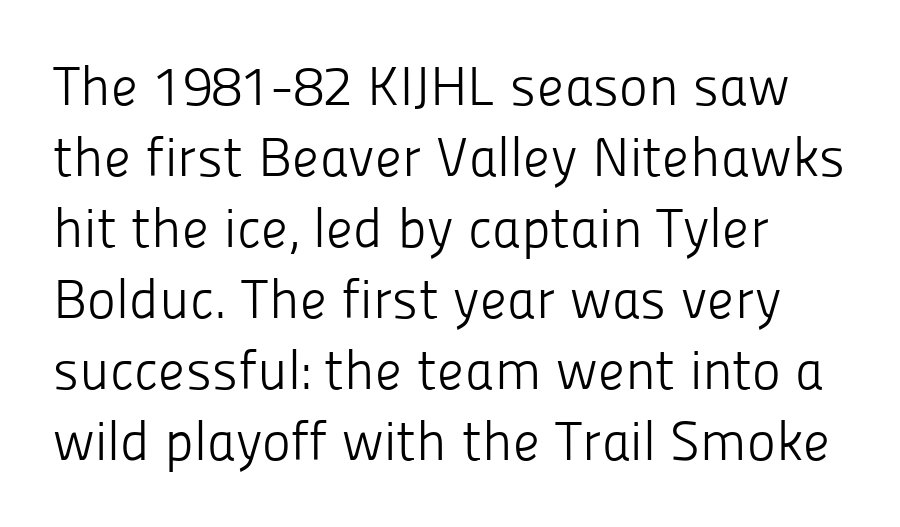
The image shows 55 px light sans-serif type, upright; set normal line spacing (1.29x), normal letter spacing, not underlined; low stroke contrast and a medium x-height.
